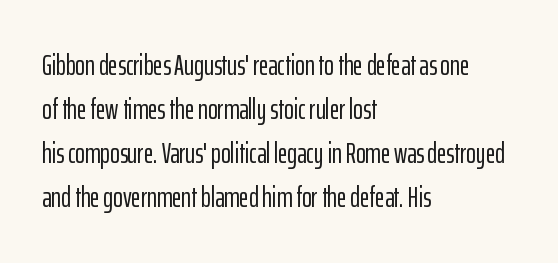
{"serif": "no", "italic": "no", "width": "condensed", "stroke_contrast": "low", "x_height": "medium", "monospaced": "no", "underline": "no", "align": "left", "line_spacing": "normal", "line_spacing_ratio": 1.52, "letter_spacing": "normal", "letter_spacing_em": 0.0, "glyph_px": 29}
